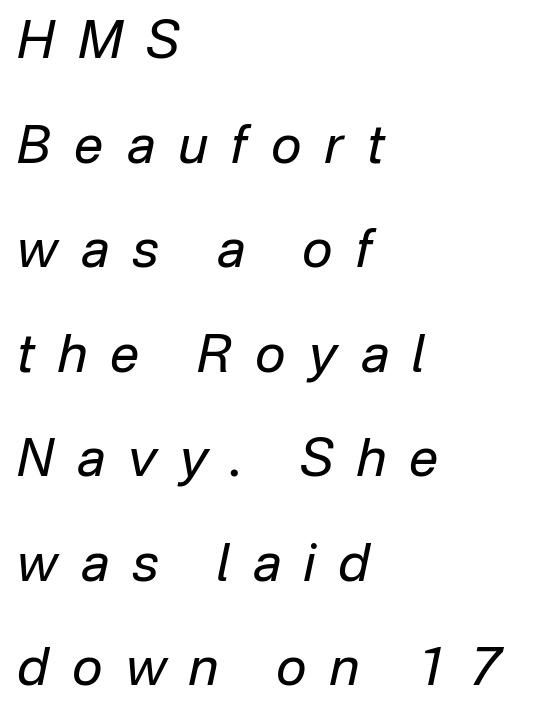
The rendering uses a large line-height, opening up the rows. Is the type slanted? Yes — the strokes lean at a clear angle. Note the varied advance widths — an 'i' is clearly narrower than an 'm'. Is this a heavy cut? Hardly; it is regular or lighter. Compared with typical body copy, the letter spacing here is much looser. Honestly, there is no underline to notice here at all.
